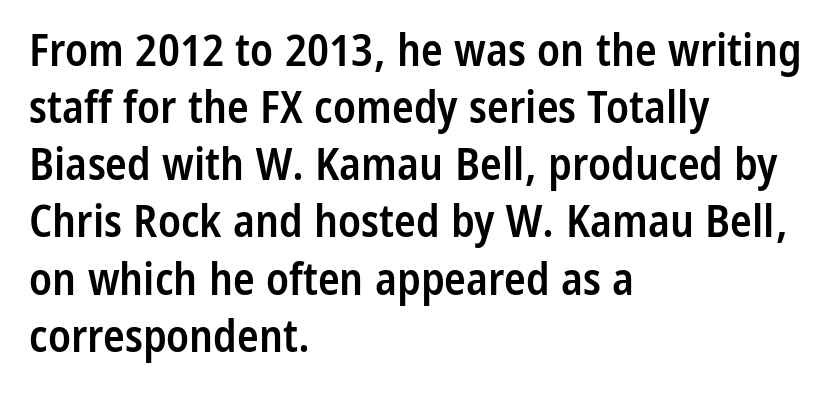
The image shows 45 px semibold, condensed sans-serif type, upright; set left-aligned, normal line spacing (1.27x), normal letter spacing, not underlined; low stroke contrast and a medium x-height.
